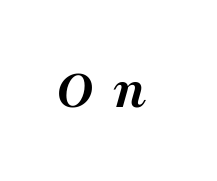
The image shows 58 px semibold serif type, italic (leaning right); set unusually wide letter spacing (+0.33 em), not underlined; medium stroke contrast and a medium x-height.
